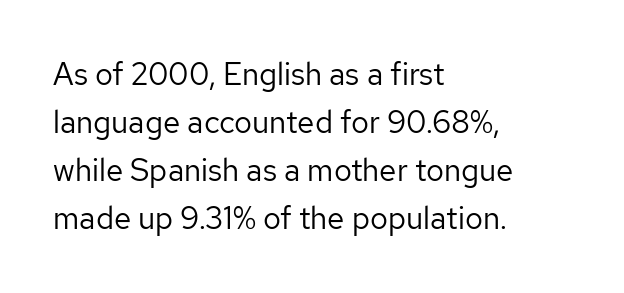
The foot of each line stays bare and open. Heft: none added — not bold. The passage shown is typed in a proportional face where columns would drift. The letters carry no serifs — their stems end cleanly without finishing strokes.
